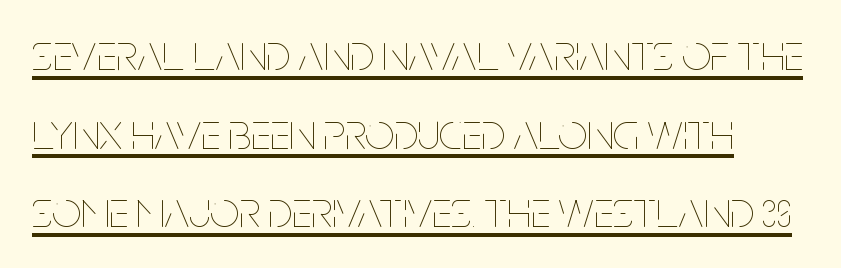
{"italic": "no", "bold": "no", "weight": "thin", "width": "condensed", "stroke_contrast": "low", "x_height": "large", "monospaced": "no", "underline": "yes", "line_spacing": "normal", "line_spacing_ratio": 1.54, "letter_spacing": "normal", "letter_spacing_em": 0.0, "glyph_px": 51}
